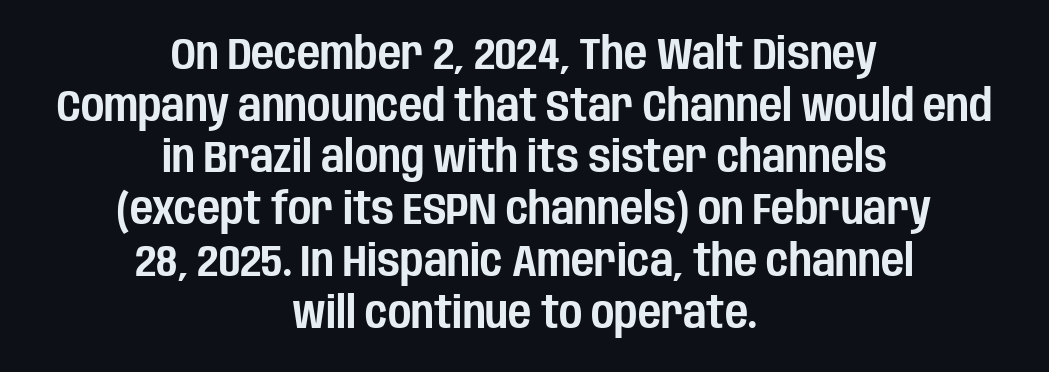
The image shows 45 px condensed sans-serif type, upright; set centered, tight line spacing (1.15x), normal letter spacing, not underlined; low stroke contrast and a large x-height.
